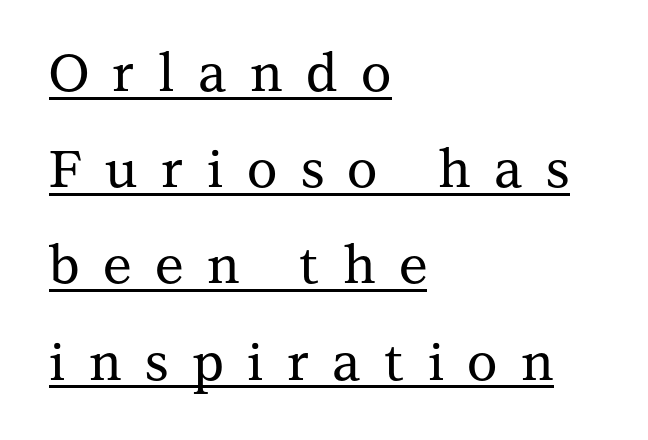
{"serif": "yes", "italic": "no", "width": "normal", "stroke_contrast": "medium", "x_height": "medium", "monospaced": "no", "underline": "yes", "align": "left", "line_spacing_ratio": 1.85, "letter_spacing": "wide", "letter_spacing_em": 0.45, "glyph_px": 52}
